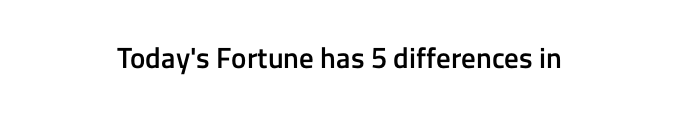
The baseline area is clear. Characters follow at the spacing the type designer built in. The passage shown is semibold, sitting just below true bold. Character widths vary here, with narrow letters taking less room than wide ones. Observe the absence of serifs on each vertical stroke in this sample.
